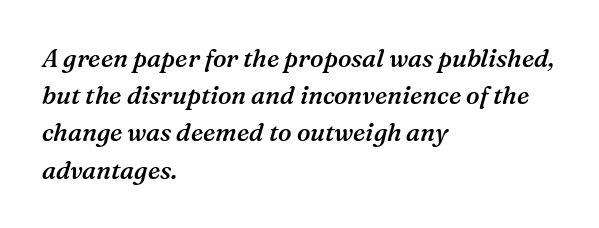
{"italic": "yes", "lean": "right", "slant_degrees": 16, "bold": "semi", "underline": "no", "align": "left", "line_spacing": "normal", "line_spacing_ratio": 1.49, "letter_spacing": "normal", "letter_spacing_em": 0.0, "glyph_px": 25}
